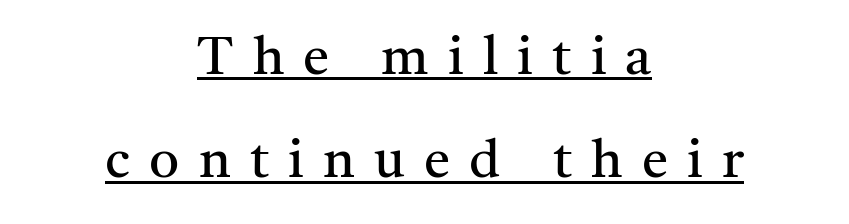
Q: Is the text bold? A: No.
Q: Is the text italic (slanted)? A: No, it is upright.
Q: Is the typeface a serif or a sans-serif typeface? A: Serif.
Q: Is the text underlined? A: Yes.
Q: How is the paragraph aligned? A: Centered.
Q: Is the spacing between letters normal or unusually wide? A: Unusually wide.
Q: Is the spacing between lines tight, normal or loose? A: Loose.
Q: Width (condensed, normal, or wide)? A: Normal.
Q: Stroke contrast? A: Medium.
Q: x-height? A: Medium.
Q: Monospaced? A: No.
